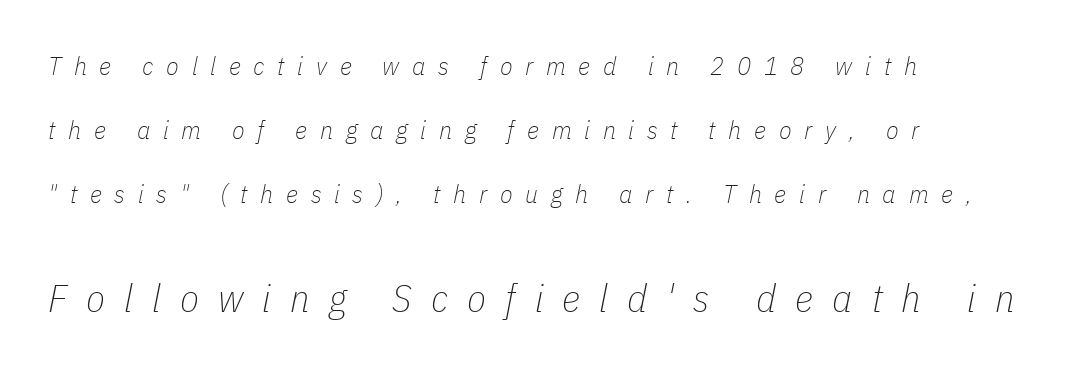
Q: Is the text bold? A: No.
Q: Is the text italic (slanted)? A: Yes, it leans right by about 11 degrees.
Q: Is the text underlined? A: No.
Q: How is the paragraph aligned? A: Left-aligned.
Q: Is the spacing between letters normal or unusually wide? A: Unusually wide.
Q: Is the spacing between lines tight, normal or loose? A: Loose.
Q: Which block of text is set in a larger size, the first (top) or the second (bottom)? A: The second (bottom) one.
Q: Width (condensed, normal, or wide)? A: Condensed.
Q: Stroke contrast? A: Low.
Q: x-height? A: Medium.
Q: Monospaced? A: No.
